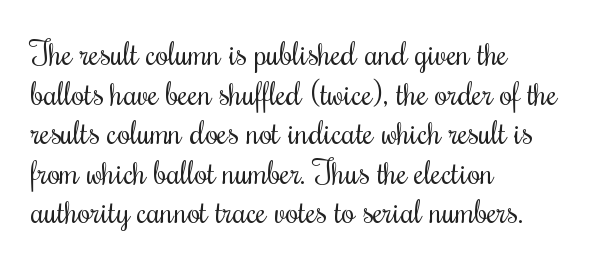
{"serif": "yes", "bold": "no", "weight": "regular", "width": "condensed", "stroke_contrast": "medium", "x_height": "small", "monospaced": "no", "underline": "no", "align": "left", "line_spacing_ratio": 1.2, "letter_spacing": "normal", "letter_spacing_em": 0.0, "glyph_px": 33}
